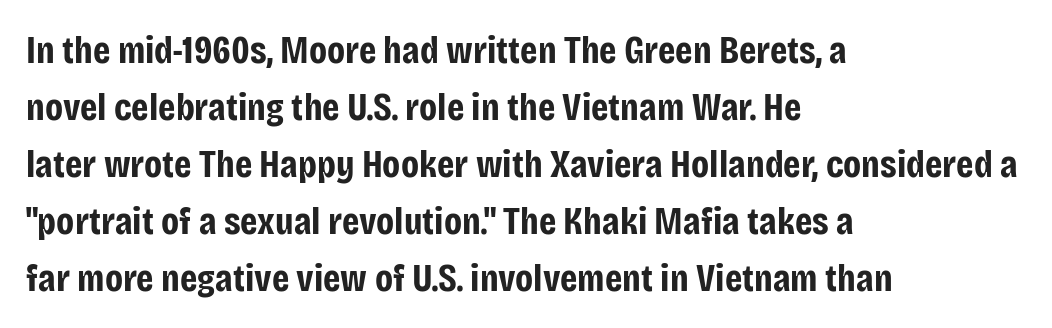
{"serif": "no", "italic": "no", "bold": "yes", "weight": "bold", "width": "condensed", "stroke_contrast": "low", "x_height": "large", "monospaced": "no", "underline": "no", "align": "left", "line_spacing": "normal", "line_spacing_ratio": 1.46, "letter_spacing": "normal", "letter_spacing_em": 0.0, "glyph_px": 39}
